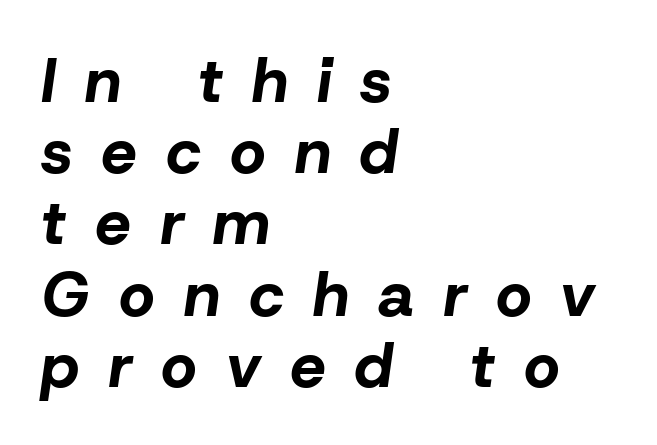
Q: Is the text bold? A: Yes.
Q: Is the text italic (slanted)? A: Yes, it leans right by about 8 degrees.
Q: Is the text underlined? A: No.
Q: How is the paragraph aligned? A: Left-aligned.
Q: Is the spacing between letters normal or unusually wide? A: Unusually wide.
Q: Is the spacing between lines tight, normal or loose? A: Tight.
Q: Width (condensed, normal, or wide)? A: Normal.
Q: Stroke contrast? A: Low.
Q: x-height? A: Medium.
Q: Monospaced? A: No.
